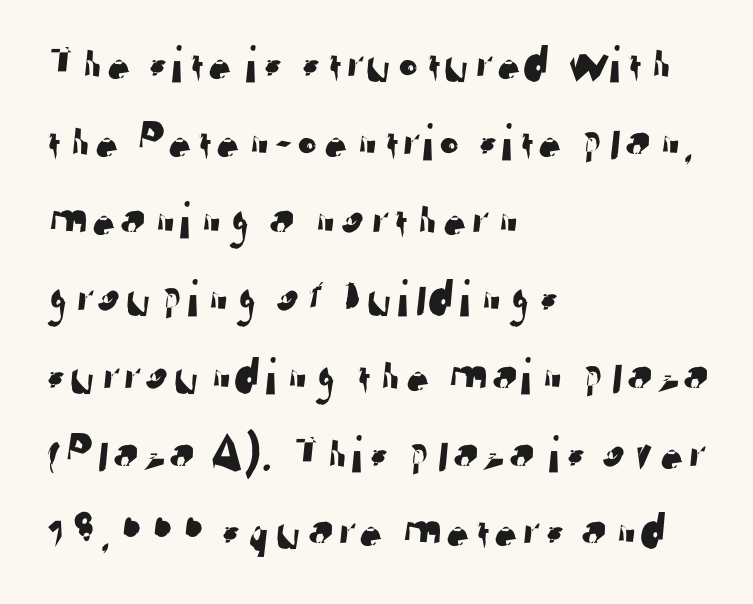
Q: Is the typeface a serif or a sans-serif typeface? A: Sans-serif.
Q: Is the text underlined? A: No.
Q: How is the paragraph aligned? A: Left-aligned.
Q: Is the spacing between letters normal or unusually wide? A: Normal.
Q: Is the spacing between lines tight, normal or loose? A: Normal.
Q: Width (condensed, normal, or wide)? A: Normal.
Q: Stroke contrast? A: Low.
Q: x-height? A: Medium.
Q: Monospaced? A: No.
